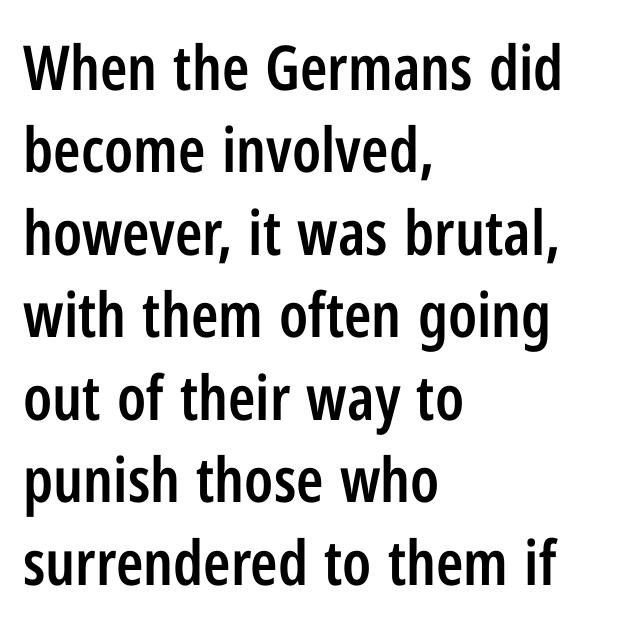
{"serif": "no", "italic": "no", "bold": "semi", "weight": "semibold", "width": "condensed", "stroke_contrast": "low", "x_height": "medium", "monospaced": "no", "underline": "no", "align": "left", "line_spacing": "normal", "line_spacing_ratio": 1.33, "letter_spacing": "normal", "letter_spacing_em": 0.0, "glyph_px": 62}
